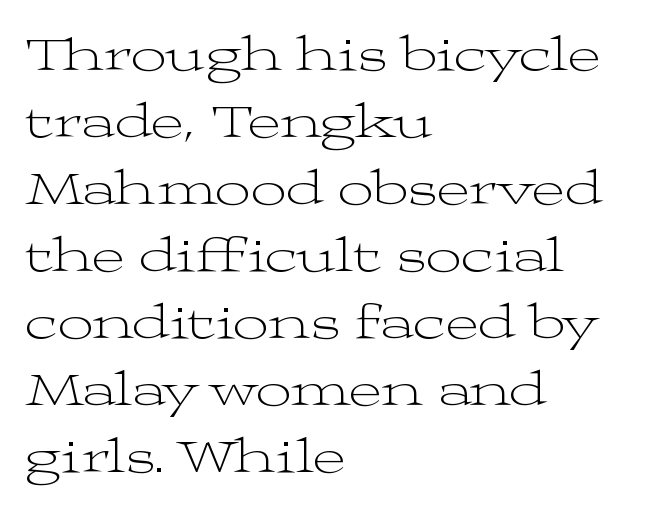
{"serif": "yes", "italic": "no", "bold": "no", "weight": "light", "width": "wide", "stroke_contrast": "medium", "x_height": "medium", "monospaced": "no", "underline": "no", "align": "left", "line_spacing": "normal", "line_spacing_ratio": 1.34, "letter_spacing": "normal", "letter_spacing_em": 0.0, "glyph_px": 50}
